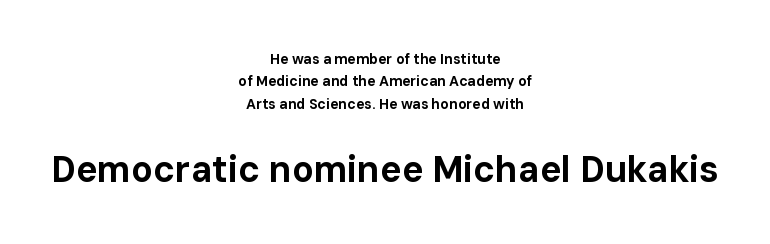
Compared with typical paragraphs, the rows here are spaced about the same. The string is rendered with underlining switched off. Vertical strokes here are truly vertical. A full-strength bold gives these letters their thick strokes.
